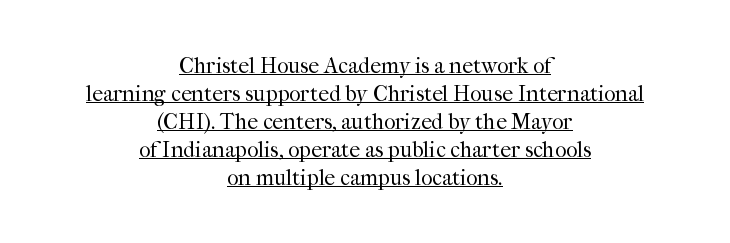
The image shows 22 px text type, upright; set centered, normal line spacing (1.27x), normal letter spacing, underlined.
